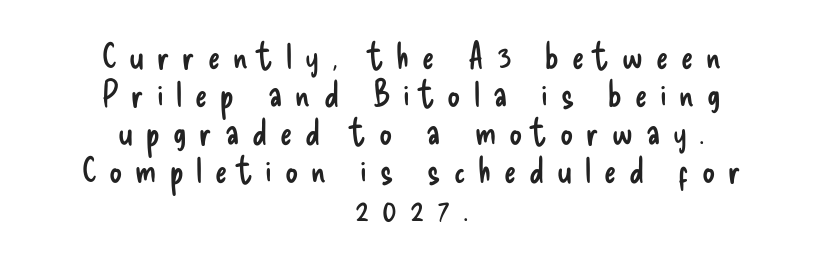
Q: Is the text bold? A: No.
Q: Is the text italic (slanted)? A: No, it is upright.
Q: Is the typeface a serif or a sans-serif typeface? A: Sans-serif.
Q: Is the text underlined? A: No.
Q: How is the paragraph aligned? A: Centered.
Q: Is the spacing between letters normal or unusually wide? A: Unusually wide.
Q: Is the spacing between lines tight, normal or loose? A: Tight.
Q: Width (condensed, normal, or wide)? A: Condensed.
Q: Stroke contrast? A: Low.
Q: x-height? A: Small.
Q: Monospaced? A: No.
